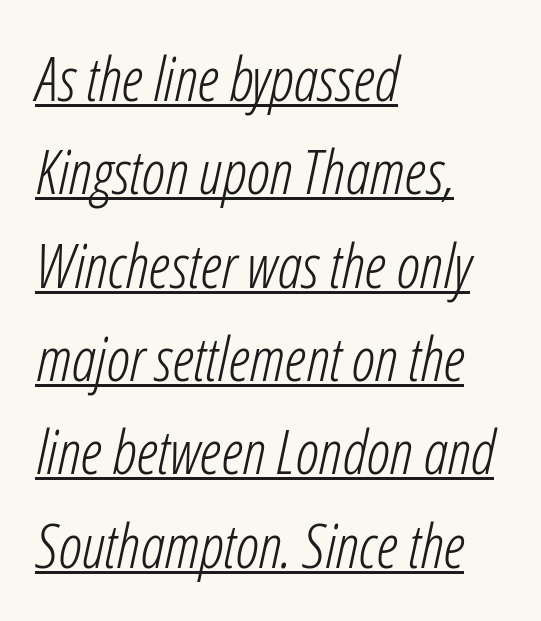
Q: Is the text bold? A: No.
Q: Is the text italic (slanted)? A: Yes, it leans right by about 12 degrees.
Q: Is the text underlined? A: Yes.
Q: How is the paragraph aligned? A: Left-aligned.
Q: Is the spacing between letters normal or unusually wide? A: Normal.
Q: Is the spacing between lines tight, normal or loose? A: Normal.
Q: Width (condensed, normal, or wide)? A: Condensed.
Q: Stroke contrast? A: Low.
Q: x-height? A: Medium.
Q: Monospaced? A: No.
